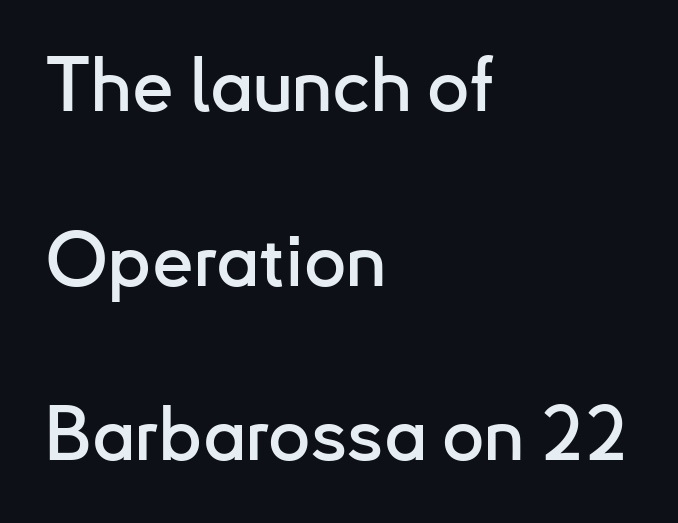
These lines are composed in type without serifs. Vertical spacing — loose. The rendering keeps characters at their native spacing. The paragraph has a hard left edge and a soft right edge. A clean baseline with only descenders dipping below it. The face used here is proportionally spaced, like ordinary book or web type.
